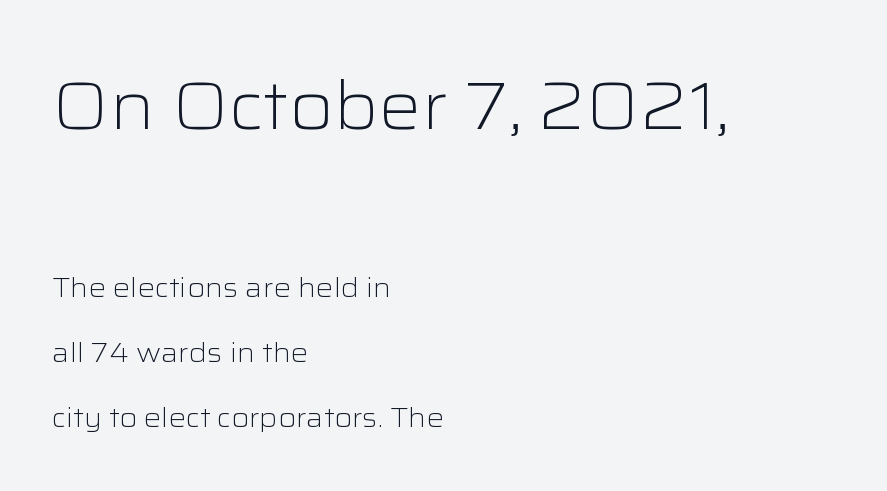
Q: Is the text bold? A: No.
Q: Is the text italic (slanted)? A: No, it is upright.
Q: Is the typeface a serif or a sans-serif typeface? A: Sans-serif.
Q: Is the text underlined? A: No.
Q: How is the paragraph aligned? A: Left-aligned.
Q: Is the spacing between letters normal or unusually wide? A: Normal.
Q: Is the spacing between lines tight, normal or loose? A: Loose.
Q: Which block of text is set in a larger size, the first (top) or the second (bottom)? A: The first (top) one.
Q: Width (condensed, normal, or wide)? A: Wide.
Q: Stroke contrast? A: Low.
Q: x-height? A: Medium.
Q: Monospaced? A: No.
